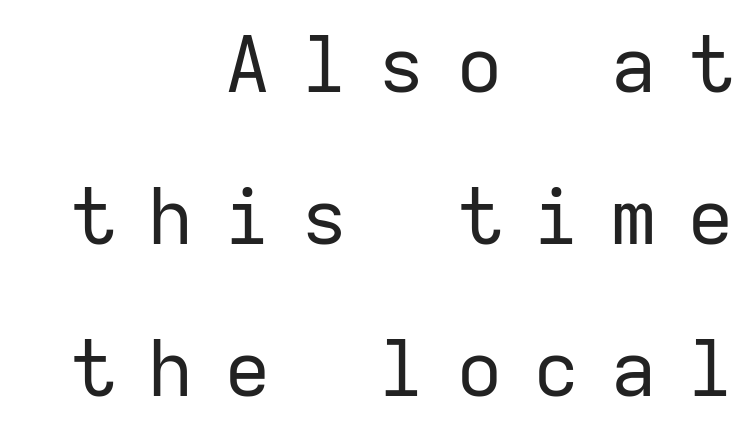
{"serif": "no", "italic": "no", "bold": "no", "weight": "regular", "width": "normal", "stroke_contrast": "low", "x_height": "medium", "monospaced": "yes", "underline": "no", "align": "right", "line_spacing": "loose", "line_spacing_ratio": 1.95, "letter_spacing": "wide", "letter_spacing_em": 0.39, "glyph_px": 78}
